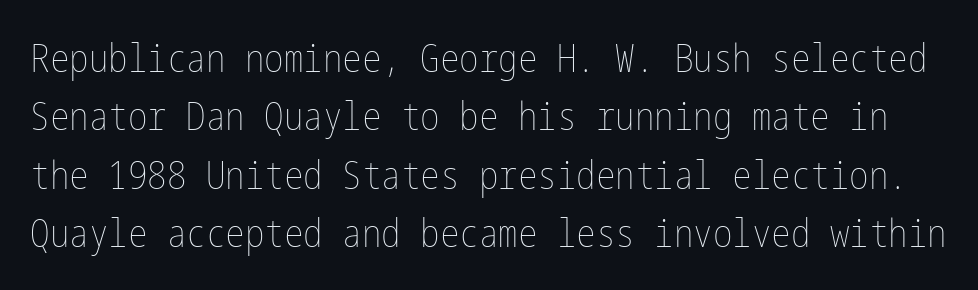
The image shows 39 px thin, condensed type, upright; set normal line spacing (1.5x), normal letter spacing, not underlined; low stroke contrast and a medium x-height.
